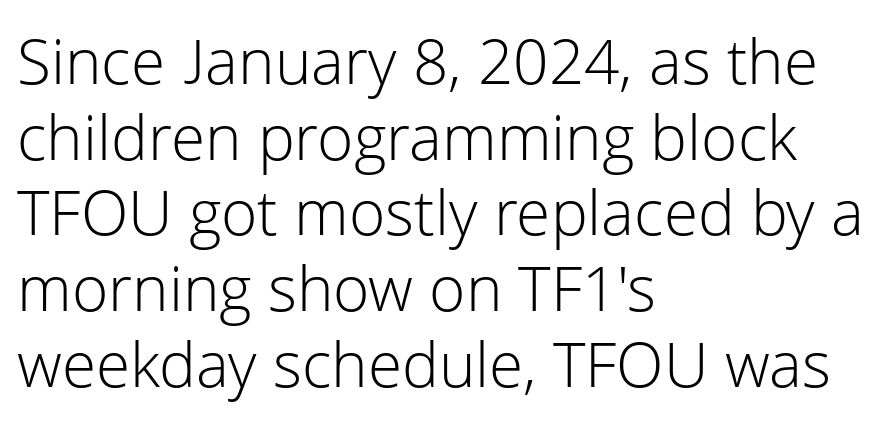
Q: Is the text bold? A: No.
Q: Is the text italic (slanted)? A: No, it is upright.
Q: Is the typeface a serif or a sans-serif typeface? A: Sans-serif.
Q: Is the text underlined? A: No.
Q: How is the paragraph aligned? A: Left-aligned.
Q: Is the spacing between letters normal or unusually wide? A: Normal.
Q: Width (condensed, normal, or wide)? A: Normal.
Q: Stroke contrast? A: Low.
Q: x-height? A: Medium.
Q: Monospaced? A: No.
